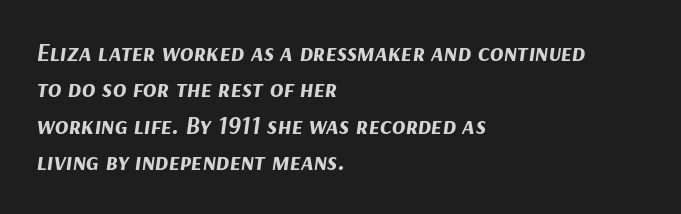
The image shows 25 px bold type, italic (leaning right); set left-aligned, normal line spacing (1.46x), normal letter spacing, not underlined.
